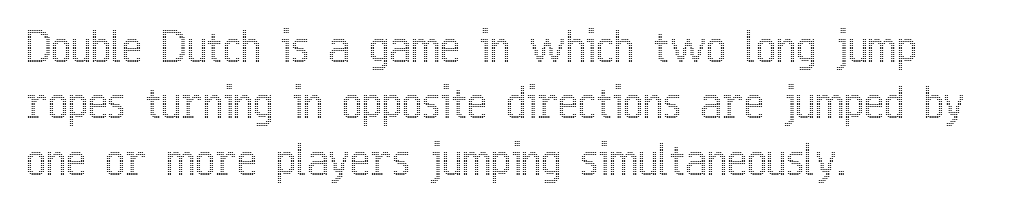
Q: Is the text italic (slanted)? A: No, it is upright.
Q: Is the text underlined? A: No.
Q: How is the paragraph aligned? A: Left-aligned.
Q: Is the spacing between letters normal or unusually wide? A: Normal.
Q: Is the spacing between lines tight, normal or loose? A: Normal.
Q: Width (condensed, normal, or wide)? A: Condensed.
Q: x-height? A: Medium.
Q: Monospaced? A: No.
